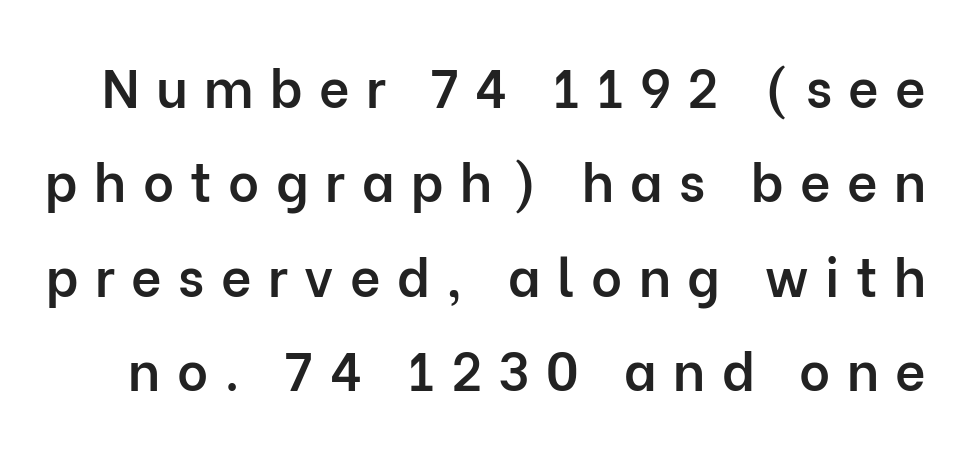
Descender tails drop into unmarked territory. In terms of letterspacing, this is a distinctly airy, spread setting. The glyphs have the mass of a demibold cut, below bold. Observe the absence of serifs on each vertical stroke in this sample.
